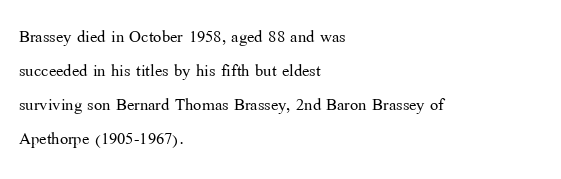
{"italic": "no", "bold": "no", "underline": "no", "align": "left", "line_spacing": "normal", "line_spacing_ratio": 1.55, "letter_spacing": "normal", "letter_spacing_em": 0.0, "glyph_px": 22}
